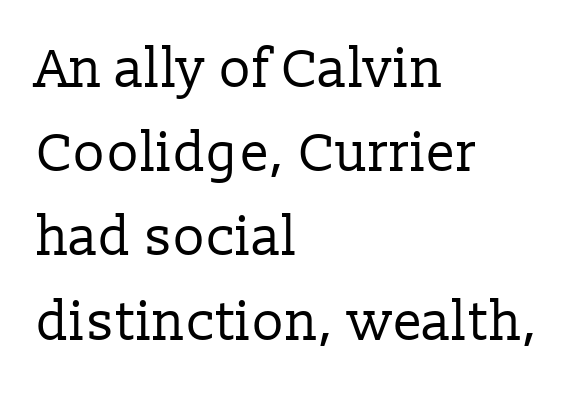
Q: Is the text bold? A: No.
Q: Is the text italic (slanted)? A: No, it is upright.
Q: Is the typeface a serif or a sans-serif typeface? A: Serif.
Q: Is the text underlined? A: No.
Q: How is the paragraph aligned? A: Left-aligned.
Q: Is the spacing between letters normal or unusually wide? A: Normal.
Q: Is the spacing between lines tight, normal or loose? A: Normal.
Q: Width (condensed, normal, or wide)? A: Normal.
Q: Stroke contrast? A: Low.
Q: x-height? A: Medium.
Q: Monospaced? A: No.
